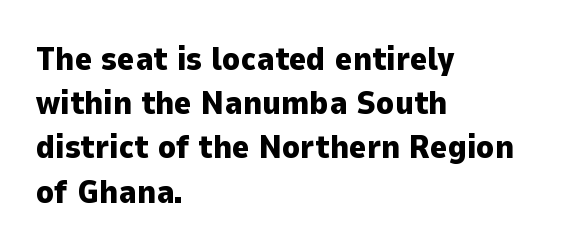
{"serif": "no", "italic": "no", "bold": "yes", "weight": "heavy", "width": "normal", "stroke_contrast": "low", "x_height": "medium", "monospaced": "no", "underline": "no", "align": "left", "line_spacing": "normal", "line_spacing_ratio": 1.34, "letter_spacing": "normal", "letter_spacing_em": 0.0, "glyph_px": 33}
